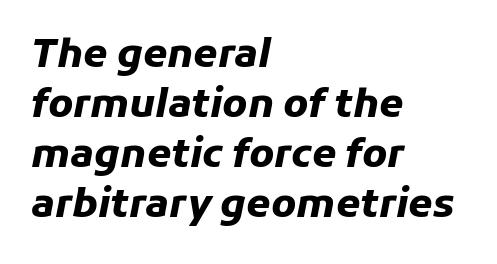
The image shows 39 px heavy type, italic (leaning right); set left-aligned, normal line spacing (1.28x), normal letter spacing, not underlined; low stroke contrast and a medium x-height.
